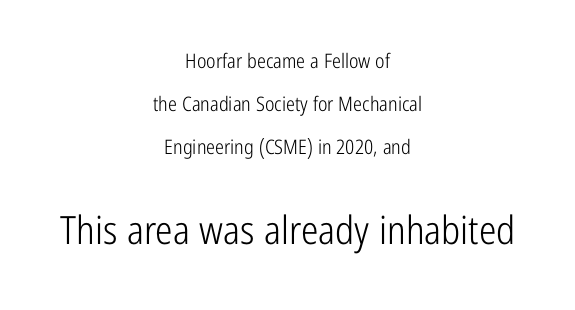
{"serif": "no", "italic": "no", "bold": "no", "weight": "light", "width": "condensed", "stroke_contrast": "low", "x_height": "medium", "monospaced": "no", "underline": "no", "align": "center", "line_spacing": "loose", "line_spacing_ratio": 2.15, "letter_spacing": "normal", "letter_spacing_em": 0.0, "larger_block": "second", "size_ratio": 1.95, "glyph_px": 39}
